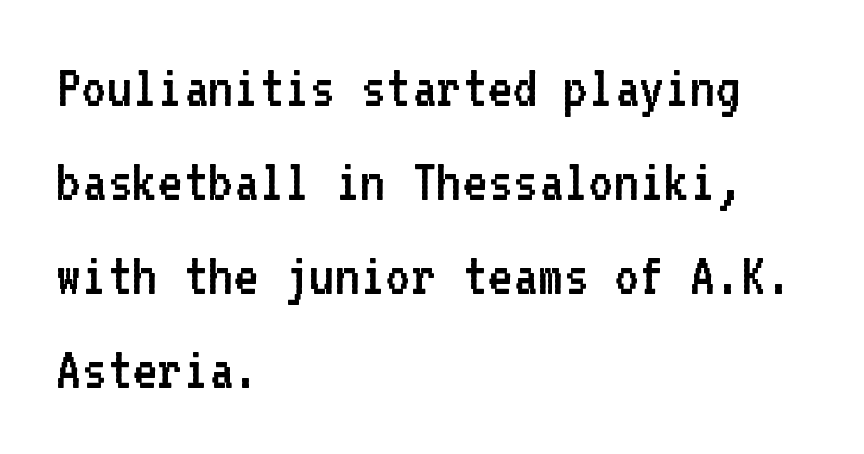
Q: Is the text bold? A: No.
Q: Is the text italic (slanted)? A: No, it is upright.
Q: Is the typeface a serif or a sans-serif typeface? A: Sans-serif.
Q: Is the text underlined? A: No.
Q: How is the paragraph aligned? A: Left-aligned.
Q: Is the spacing between letters normal or unusually wide? A: Normal.
Q: Is the spacing between lines tight, normal or loose? A: Normal.
Q: Width (condensed, normal, or wide)? A: Normal.
Q: Stroke contrast? A: Low.
Q: x-height? A: Medium.
Q: Monospaced? A: Yes.
